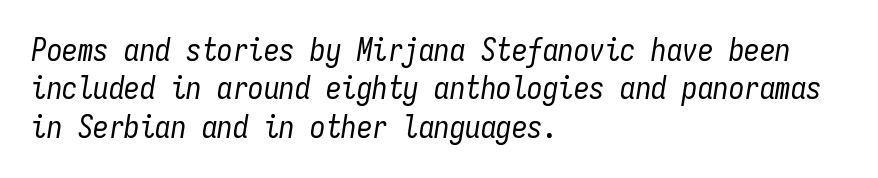
The letters look calm and open, with moderate or lighter stems. Italic: yes, the glyphs are oblique. The face used here is rendered with its standard letterfit. Left-aligned paragraph, ragged on the right.
